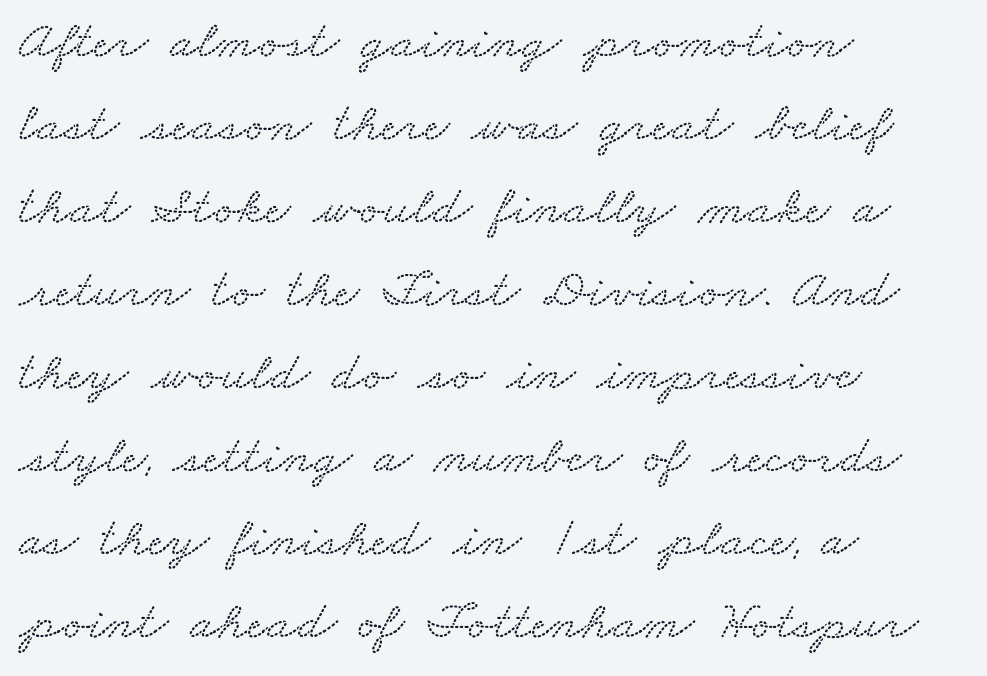
You could not count columns in this text — the font is proportionally spaced. Vertical spacing — default. One-word summary of the alignment: left. In terms of letterspacing, this is plain default setting.
